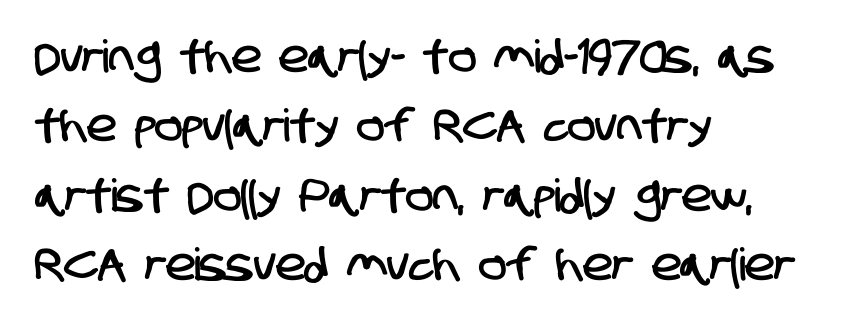
The image shows 45 px condensed sans-serif type; set left-aligned, normal line spacing (1.54x), normal letter spacing, not underlined; low stroke contrast and a large x-height.
